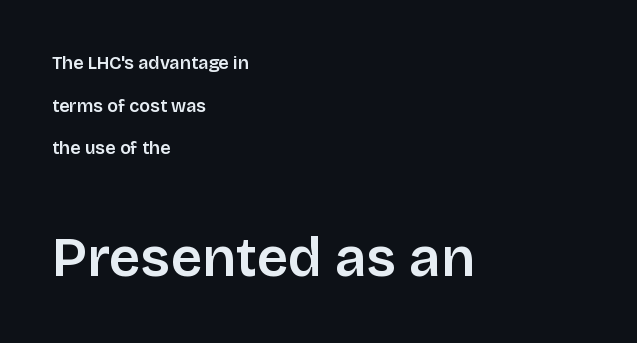
{"serif": "no", "italic": "no", "width": "normal", "stroke_contrast": "low", "x_height": "large", "monospaced": "no", "underline": "no", "align": "left", "line_spacing": "loose", "line_spacing_ratio": 2.37, "letter_spacing": "normal", "letter_spacing_em": 0.0, "larger_block": "second", "size_ratio": 3.06, "glyph_px": 55}
